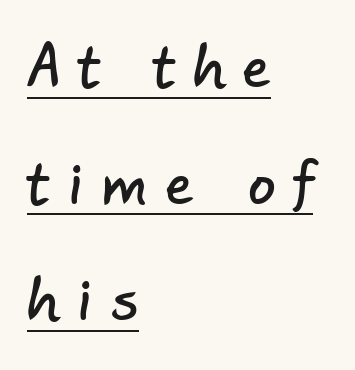
The image shows 55 px sans-serif type; set left-aligned, loose line spacing (2.12x), unusually wide letter spacing (+0.33 em), underlined; low stroke contrast and a small x-height.
